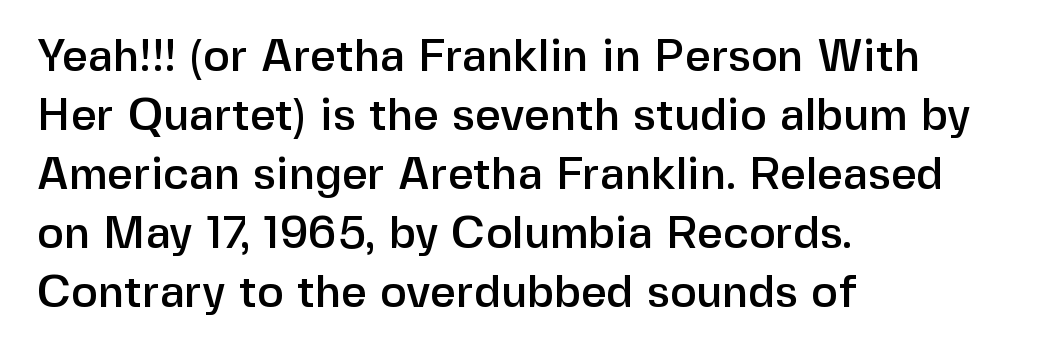
The lines sit at an ordinary, default distance from one another. Serif or sans? Sans — the stroke terminals are bare. Here the designer chose a conventional face with non-uniform glyph widths. Glyph-to-glyph distance matches everyday printed text.
